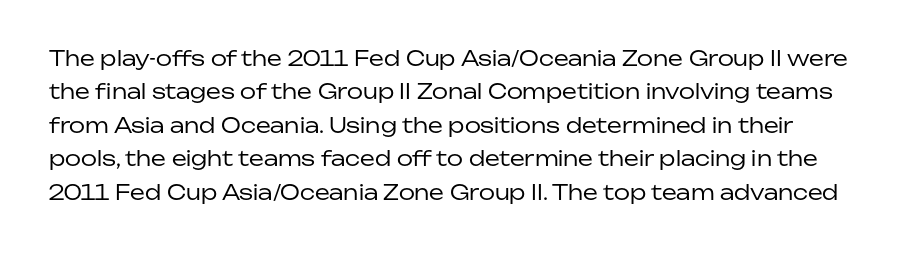
{"italic": "no", "bold": "no", "underline": "no", "line_spacing": "normal", "line_spacing_ratio": 1.59, "letter_spacing": "normal", "letter_spacing_em": 0.0, "glyph_px": 21}
